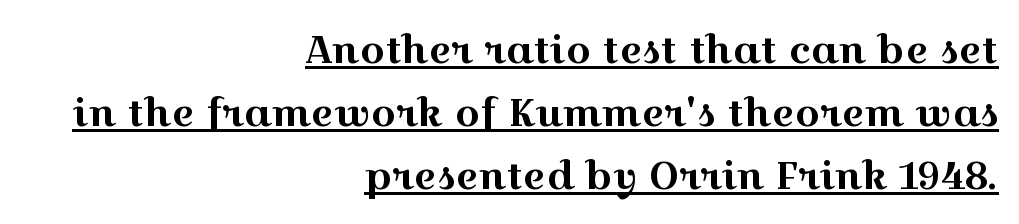
All the whitespace from short lines collects on the left. Do the characters align in a grid? No, the font is proportional. Horizontal bands of white between lines are of average thickness. Is there an underline? Yes — a line sits under the letters. Caption: standard tracking, unaltered.
